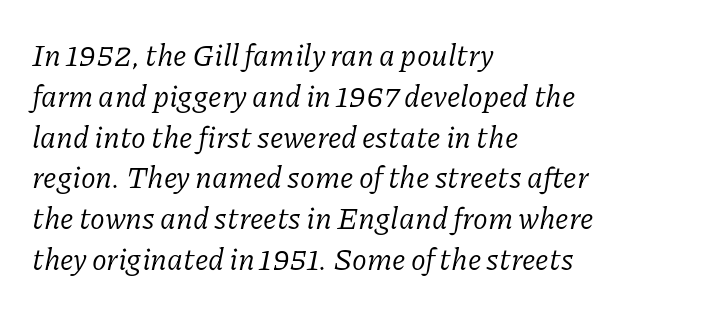
{"serif": "yes", "italic": "yes", "lean": "right", "slant_degrees": 11, "bold": "no", "weight": "regular", "width": "normal", "stroke_contrast": "low", "x_height": "medium", "monospaced": "no", "underline": "no", "align": "left", "line_spacing": "normal", "line_spacing_ratio": 1.36, "letter_spacing": "normal", "letter_spacing_em": 0.0, "glyph_px": 30}
